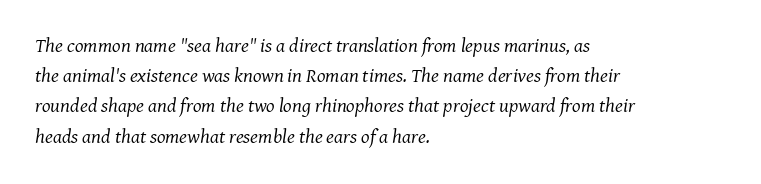
Q: Is the text bold? A: No.
Q: Is the text italic (slanted)? A: Yes, it leans right by about 7 degrees.
Q: Is the text underlined? A: No.
Q: How is the paragraph aligned? A: Left-aligned.
Q: Is the spacing between letters normal or unusually wide? A: Normal.
Q: Is the spacing between lines tight, normal or loose? A: Normal.
